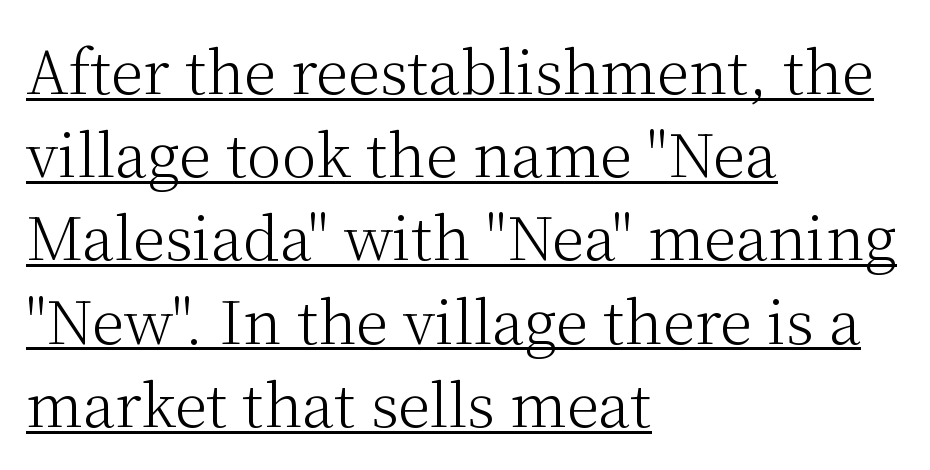
Q: Is the text bold? A: No.
Q: Is the text italic (slanted)? A: No, it is upright.
Q: Is the typeface a serif or a sans-serif typeface? A: Serif.
Q: Is the text underlined? A: Yes.
Q: How is the paragraph aligned? A: Left-aligned.
Q: Is the spacing between letters normal or unusually wide? A: Normal.
Q: Is the spacing between lines tight, normal or loose? A: Normal.
Q: Width (condensed, normal, or wide)? A: Normal.
Q: Stroke contrast? A: Medium.
Q: x-height? A: Medium.
Q: Monospaced? A: No.
